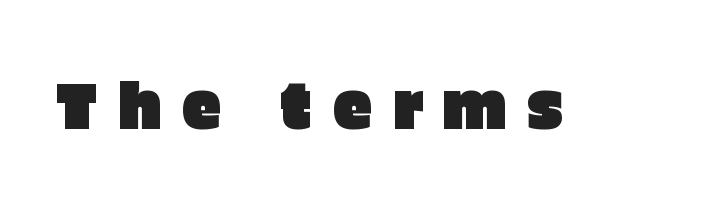
A clean baseline with only descenders dipping below it. The rendering uses natural spacing where letterforms have individual widths. The line texture is sparse and dotted thanks to wide tracking. Note: no serifs on the glyphs.
